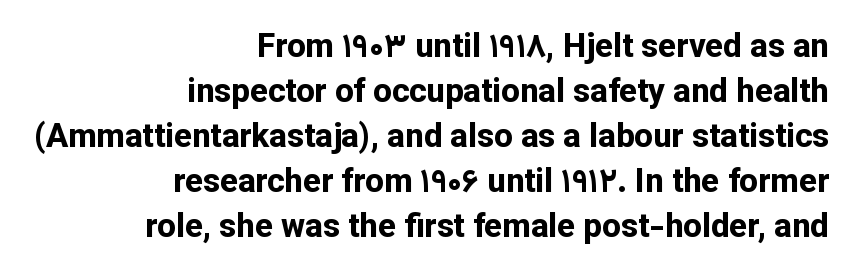
{"serif": "no", "italic": "no", "bold": "yes", "weight": "bold", "width": "normal", "stroke_contrast": "low", "x_height": "medium", "monospaced": "no", "underline": "no", "align": "right", "line_spacing": "normal", "line_spacing_ratio": 1.36, "letter_spacing": "normal", "letter_spacing_em": 0.0, "glyph_px": 33}
